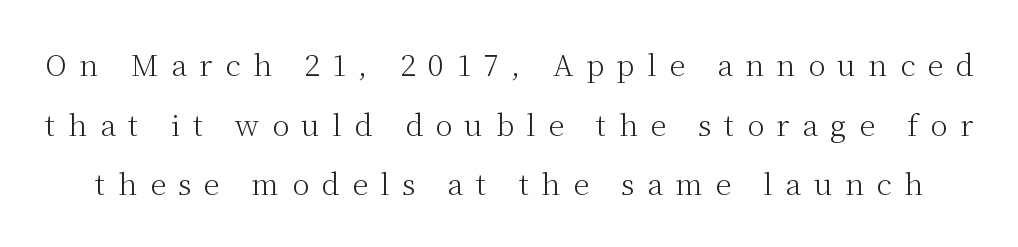
{"serif": "yes", "italic": "no", "bold": "no", "weight": "light", "width": "normal", "stroke_contrast": "medium", "x_height": "medium", "monospaced": "no", "underline": "no", "line_spacing": "loose", "line_spacing_ratio": 2.06, "letter_spacing": "wide", "letter_spacing_em": 0.43, "glyph_px": 29}
